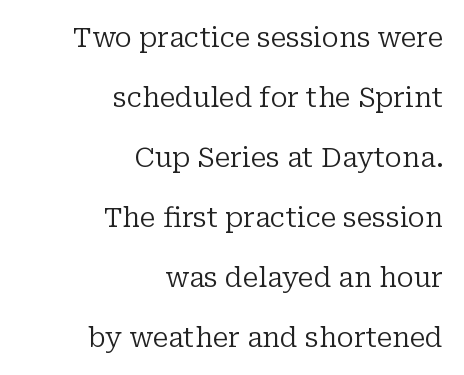
Letters have the restrained weight of plain body copy at most. Caption: standard tracking, unaltered. When letters stand straight like this, we call the style roman or upright. Caption: multi-line text, flush right, ragged left.
